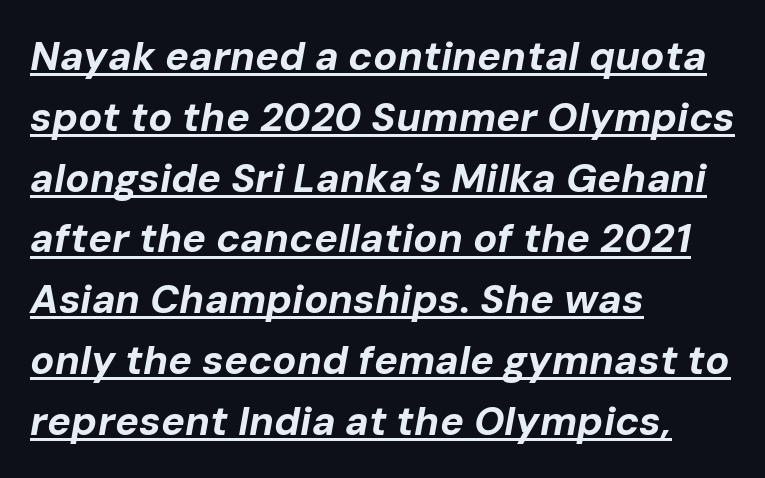
{"italic": "yes", "lean": "right", "slant_degrees": 10, "bold": "yes", "weight": "bold", "width": "normal", "stroke_contrast": "low", "x_height": "medium", "monospaced": "no", "underline": "yes", "align": "left", "line_spacing": "normal", "line_spacing_ratio": 1.52, "letter_spacing": "normal", "letter_spacing_em": 0.0, "glyph_px": 40}
